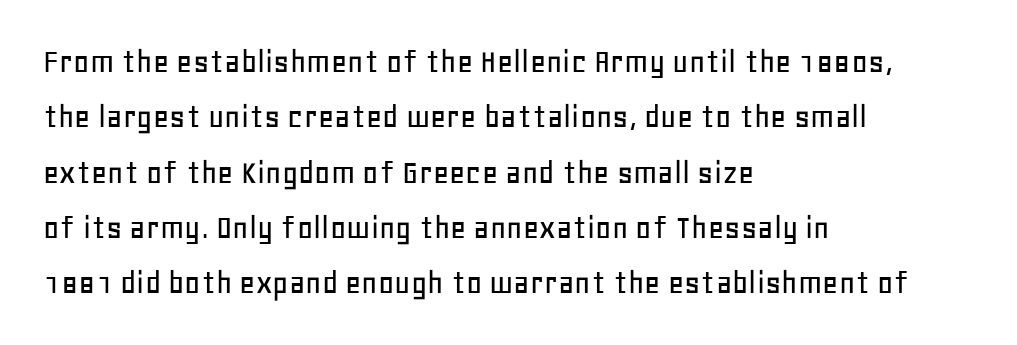
Q: Is the text italic (slanted)? A: No, it is upright.
Q: Is the typeface a serif or a sans-serif typeface? A: Sans-serif.
Q: Is the text underlined? A: No.
Q: How is the paragraph aligned? A: Left-aligned.
Q: Is the spacing between letters normal or unusually wide? A: Normal.
Q: Is the spacing between lines tight, normal or loose? A: Normal.
Q: Width (condensed, normal, or wide)? A: Normal.
Q: Stroke contrast? A: Low.
Q: x-height? A: Large.
Q: Monospaced? A: No.
